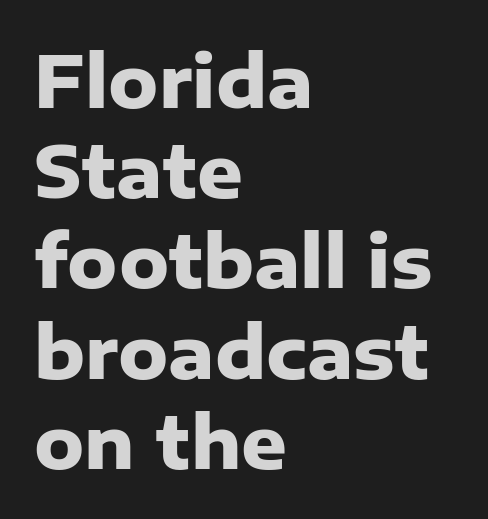
Spacing verdict: proportional, widths tailored to each character. Upright lettering throughout. You'd pick this weight for a headline — it's a proper bold. Regular leading. Anything drawn beneath the words? Only blank space. Horizontal alignment here is leftward, the default for most running prose.
